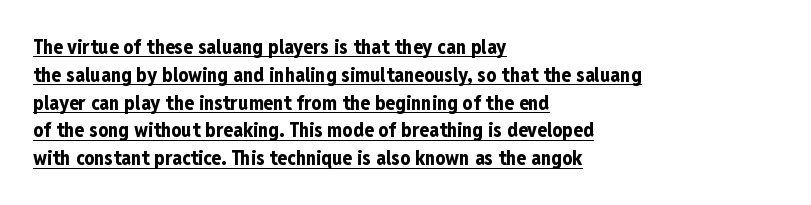
The image shows 20 px bold type, upright; set left-aligned, normal line spacing (1.39x), normal letter spacing, underlined.
